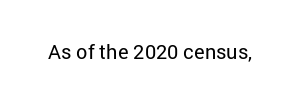
The image shows 20 px text type, upright; set normal letter spacing, not underlined.
